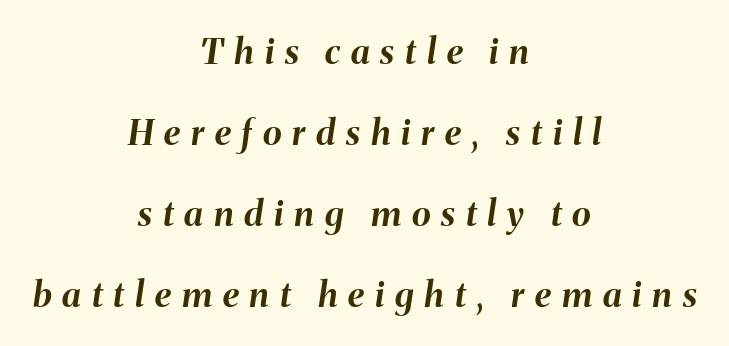
Which margin do the lines hug? Neither — every line sits in the middle. A full-strength bold gives these letters their thick strokes. There's an unmistakable incline to the writing here. Is this a fixed-width face? No — the glyphs have proportional, varying widths.
